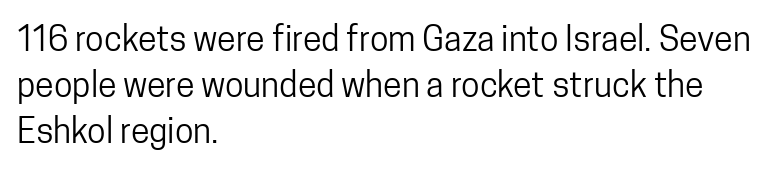
{"serif": "no", "italic": "no", "bold": "no", "weight": "regular", "width": "condensed", "stroke_contrast": "low", "x_height": "medium", "monospaced": "no", "underline": "no", "align": "left", "line_spacing": "normal", "line_spacing_ratio": 1.35, "letter_spacing": "normal", "letter_spacing_em": 0.0, "glyph_px": 34}
